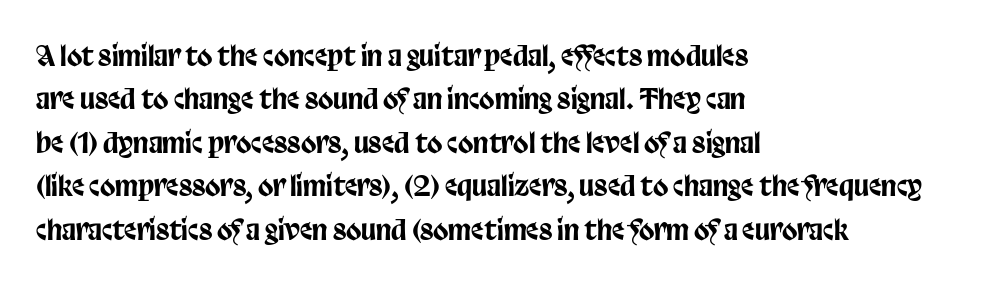
Each letter keeps its own natural width here, so spacing adapts to shape. The rendering anchors every line to the left-hand side. Has an underline been added? It has not. Letterform terminals end flat and unadorned throughout the passage. Nope, not italic — everything's standing straight.
